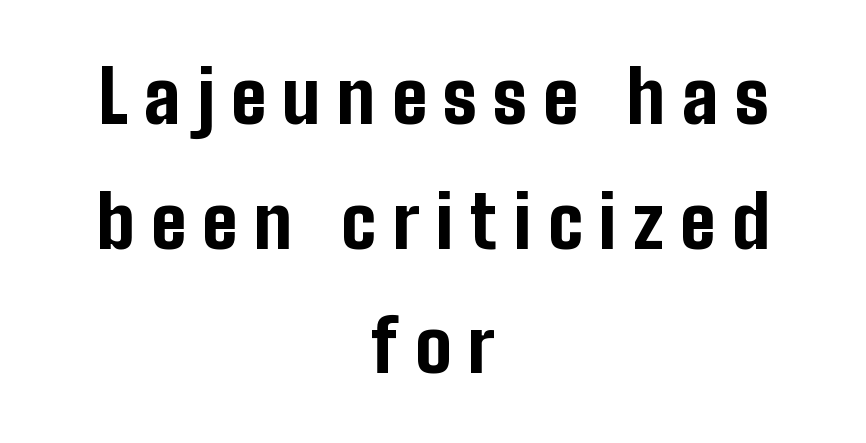
Quick note: underline off. In terms of weight, the rendering is a true, heavy bold. Think of a printed novel: that variable character pitch is what you see here. The characters display no serif detailing; their extremities are plain. Observe the wide spacing: letters keep a clear distance from each other.
